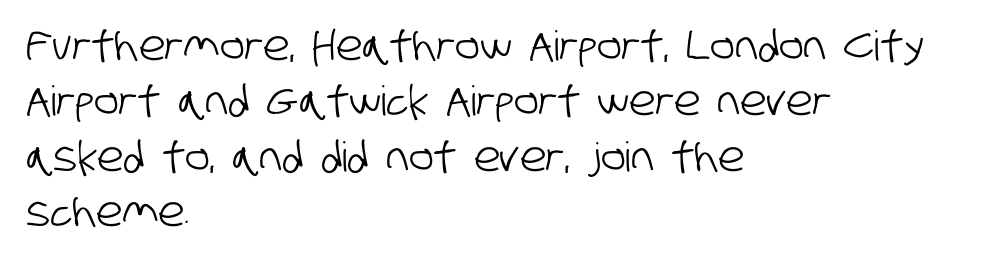
{"serif": "no", "width": "condensed", "stroke_contrast": "low", "x_height": "large", "monospaced": "no", "underline": "no", "align": "left", "line_spacing": "normal", "line_spacing_ratio": 1.35, "letter_spacing": "normal", "letter_spacing_em": 0.0, "glyph_px": 41}
